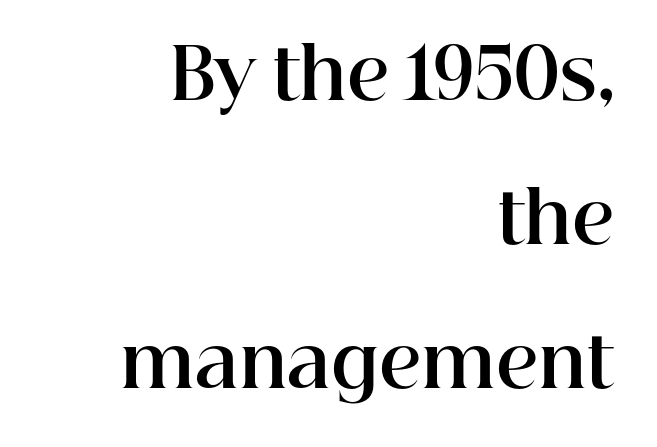
The image shows 71 px bold serif type, upright; set right-aligned, loose line spacing (2.03x), normal letter spacing, not underlined; high stroke contrast and a medium x-height.
